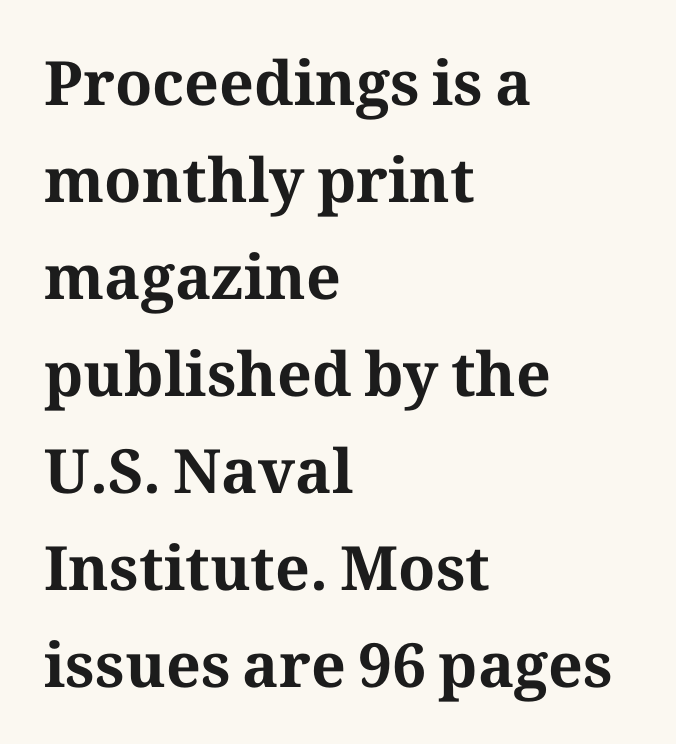
The image shows 61 px bold serif type, upright; set left-aligned, normal line spacing (1.59x), normal letter spacing, not underlined; medium stroke contrast and a medium x-height.
